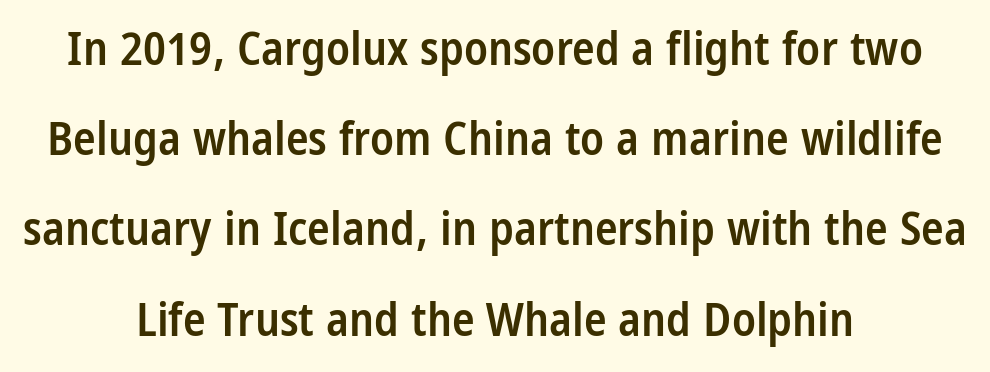
The rendering shows plain stroke endings on the letterforms — a sans-serif design. Glyph-to-glyph distance matches everyday printed text. Is the block centered? Yes — each line is placed symmetrically about the middle. No word sits above an underline. If you drew a line through each stem, it would be perfectly vertical.
